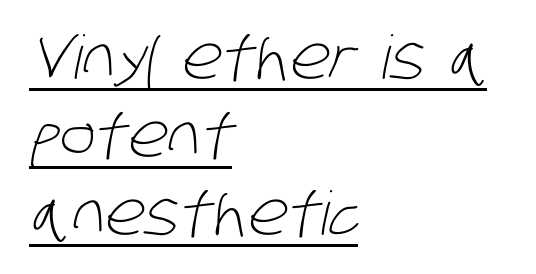
The image shows 60 px light, condensed sans-serif type; set left-aligned, normal line spacing (1.3x), normal letter spacing, underlined; low stroke contrast and a large x-height.
